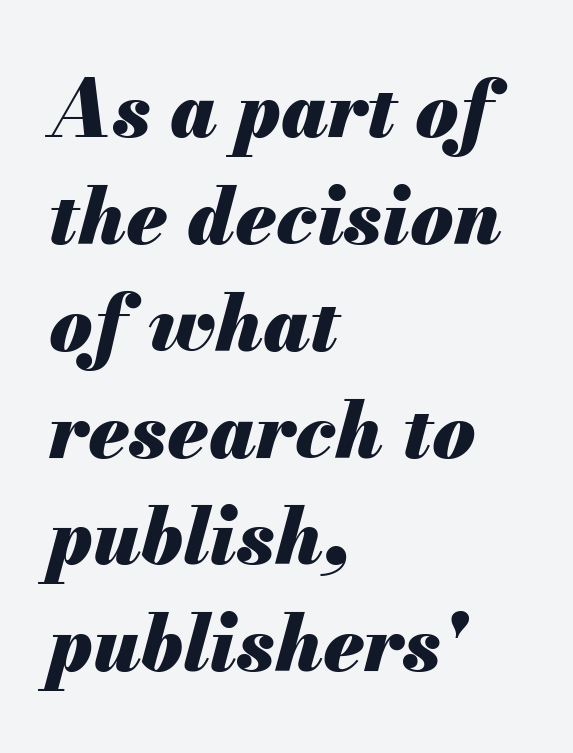
Bold? Absolutely — the strokes are thick and heavy. Yep, that's italic — everything's leaning. Each row of text sits above clean, open space. The rendering uses natural spacing where letterforms have individual widths.
